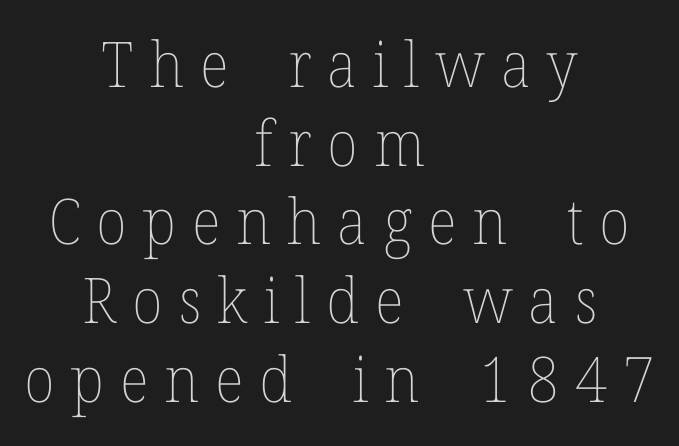
The image shows 63 px thin type, upright; set centered, normal line spacing (1.25x), unusually wide letter spacing (+0.25 em), not underlined; low stroke contrast and a medium x-height.
